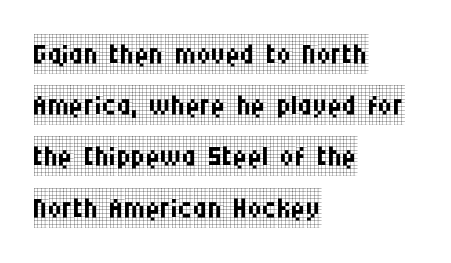
Caption: multi-line text, flush left, ragged right. Standard letterfit; no display-style spreading of the glyphs. The cut favours lightness, reaching ordinary text weight at its darkest. Has an underline been added? It has not. To sum up the face: it has serifs.
